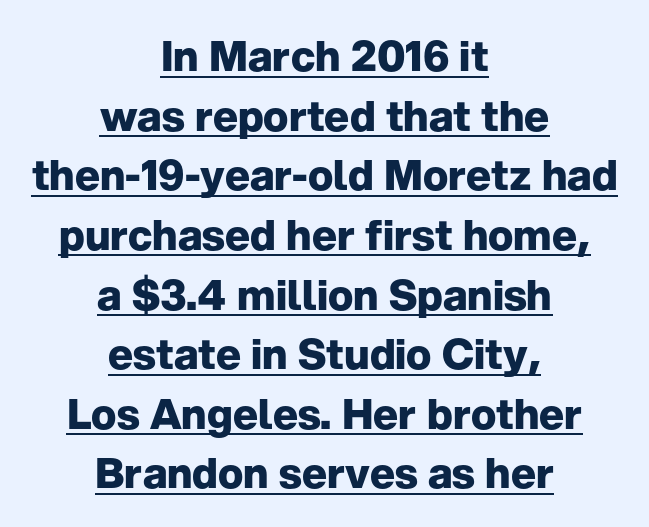
Q: Is the text bold? A: Yes.
Q: Is the text italic (slanted)? A: No, it is upright.
Q: Is the typeface a serif or a sans-serif typeface? A: Sans-serif.
Q: Is the text underlined? A: Yes.
Q: How is the paragraph aligned? A: Centered.
Q: Is the spacing between letters normal or unusually wide? A: Normal.
Q: Is the spacing between lines tight, normal or loose? A: Normal.
Q: Width (condensed, normal, or wide)? A: Normal.
Q: Stroke contrast? A: Low.
Q: x-height? A: Medium.
Q: Monospaced? A: No.
